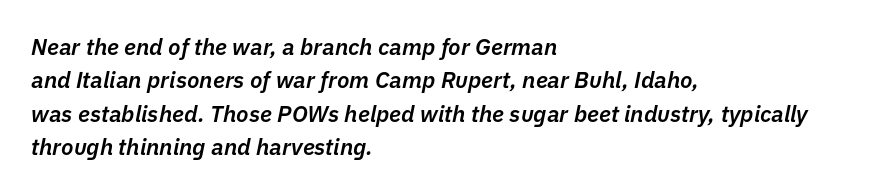
Q: Is the text bold? A: Semi-bold.
Q: Is the text italic (slanted)? A: Yes, it leans right by about 11 degrees.
Q: Is the text underlined? A: No.
Q: How is the paragraph aligned? A: Left-aligned.
Q: Is the spacing between letters normal or unusually wide? A: Normal.
Q: Is the spacing between lines tight, normal or loose? A: Normal.
